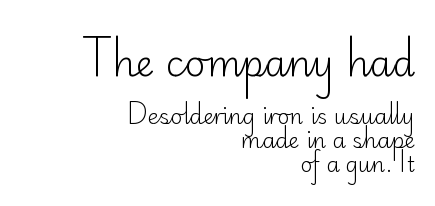
{"serif": "no", "italic": "no", "bold": "no", "weight": "light", "width": "normal", "stroke_contrast": "low", "x_height": "small", "monospaced": "no", "underline": "no", "align": "right", "line_spacing_ratio": 1.16, "letter_spacing": "normal", "letter_spacing_em": 0.0, "larger_block": "first", "size_ratio": 1.71, "glyph_px": 36}
